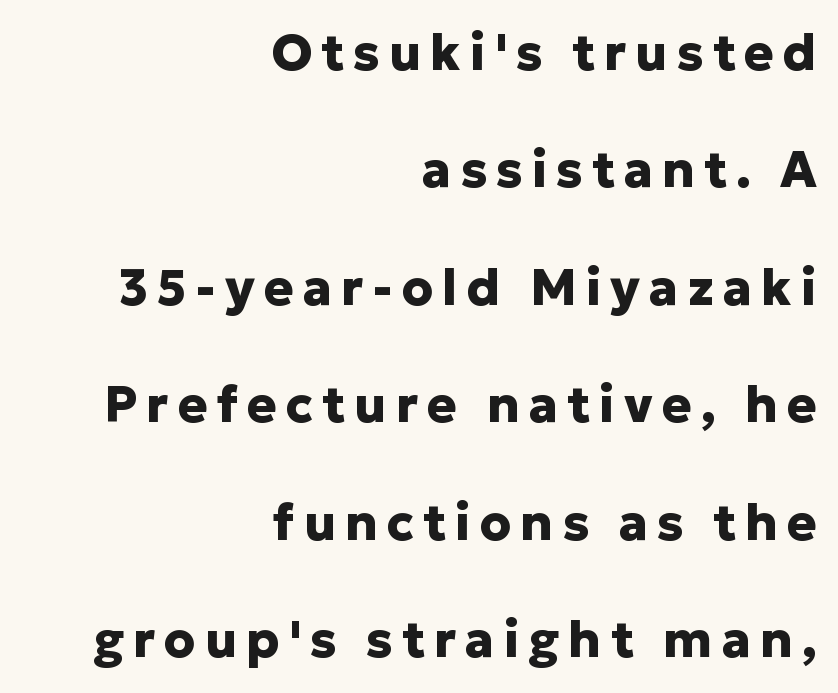
The image shows 50 px heavy sans-serif type, upright; set right-aligned, loose line spacing (2.35x), not underlined; low stroke contrast and a medium x-height.
